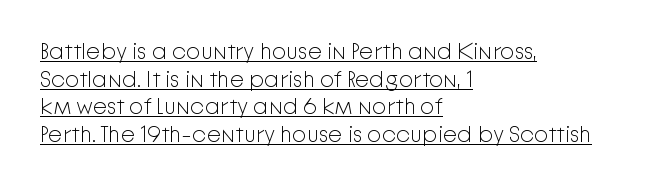
Q: Is the text bold? A: No.
Q: Is the text italic (slanted)? A: No, it is upright.
Q: Is the text underlined? A: Yes.
Q: How is the paragraph aligned? A: Left-aligned.
Q: Is the spacing between letters normal or unusually wide? A: Normal.
